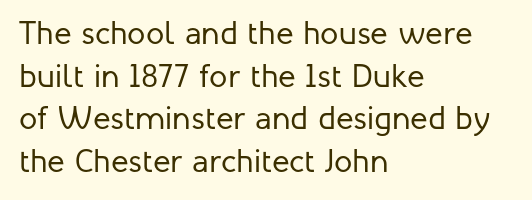
{"serif": "no", "italic": "no", "bold": "no", "weight": "regular", "width": "normal", "stroke_contrast": "low", "x_height": "medium", "monospaced": "no", "underline": "no", "align": "left", "line_spacing": "normal", "line_spacing_ratio": 1.29, "letter_spacing": "normal", "letter_spacing_em": 0.0, "glyph_px": 33}
